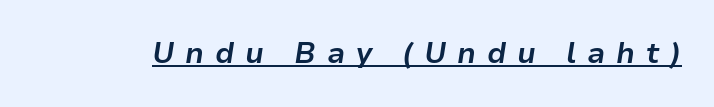
The image shows 29 px bold type, italic (leaning right); set unusually wide letter spacing (+0.37 em), underlined; low stroke contrast and a medium x-height.
